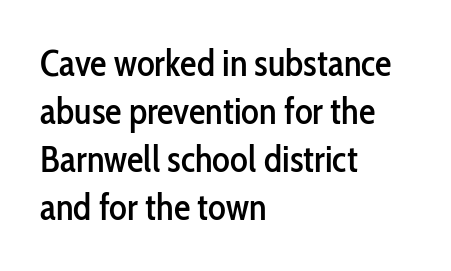
Interline gaps are of average width in this sample. Looks like regular typesetting: each glyph gets only the width it needs. A typesetter would label this face a sans. Words appear dense and cohesive because spacing is normal. The words here are not underlined. Tall strokes in this sample are plumb rather than angled.
